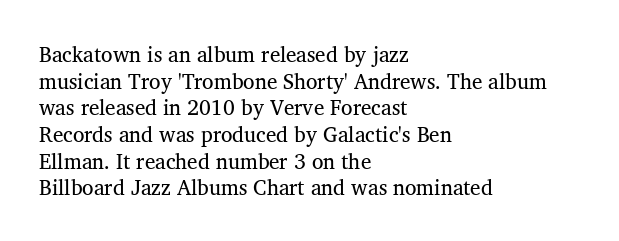
Q: Is the text bold? A: No.
Q: Is the text italic (slanted)? A: No, it is upright.
Q: Is the text underlined? A: No.
Q: How is the paragraph aligned? A: Left-aligned.
Q: Is the spacing between letters normal or unusually wide? A: Normal.
Q: Is the spacing between lines tight, normal or loose? A: Normal.
